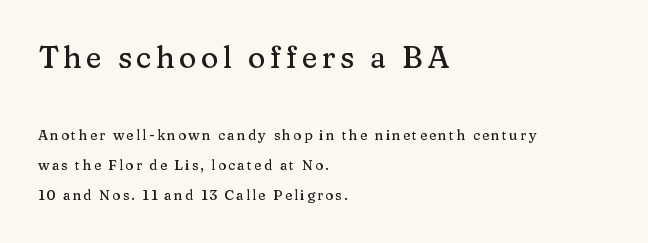
How would I describe the line gaps? Wide and relaxed. Quick note: underline off. The rendering uses natural spacing where letterforms have individual widths. Observe the serifs anchoring each vertical stroke in this sample. These lines are set flush left with a ragged right edge.
